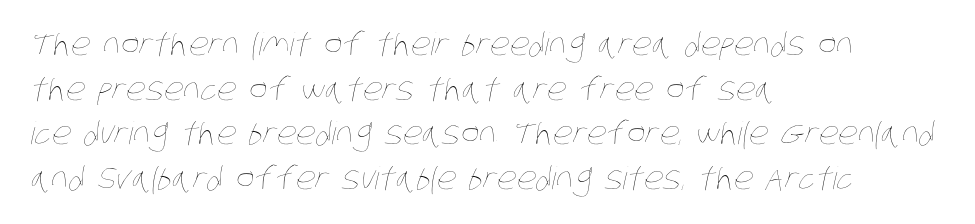
{"bold": "no", "weight": "thin", "width": "condensed", "stroke_contrast": "low", "x_height": "large", "monospaced": "no", "underline": "no", "align": "left", "line_spacing": "normal", "line_spacing_ratio": 1.44, "letter_spacing": "normal", "letter_spacing_em": 0.0, "glyph_px": 31}
